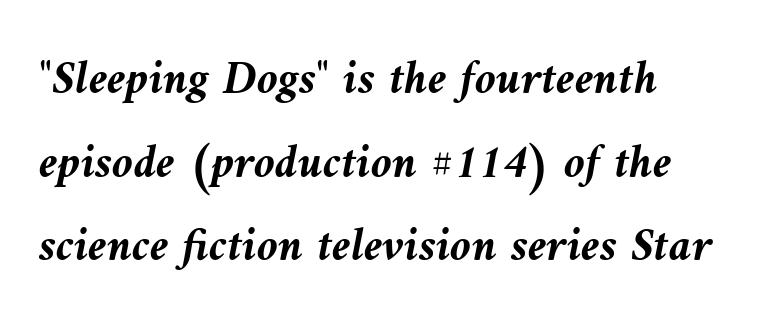
The image shows 48 px semibold type, italic (leaning left); set line spacing 1.74x, normal letter spacing, not underlined; medium stroke contrast and a medium x-height.
